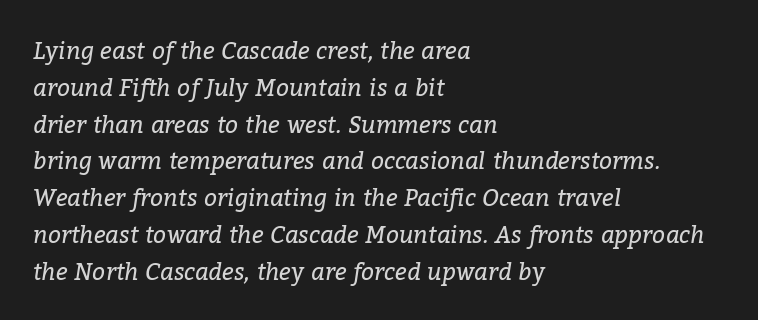
The image shows 23 px text type, italic (leaning right); set left-aligned, normal line spacing (1.6x), normal letter spacing, not underlined.
